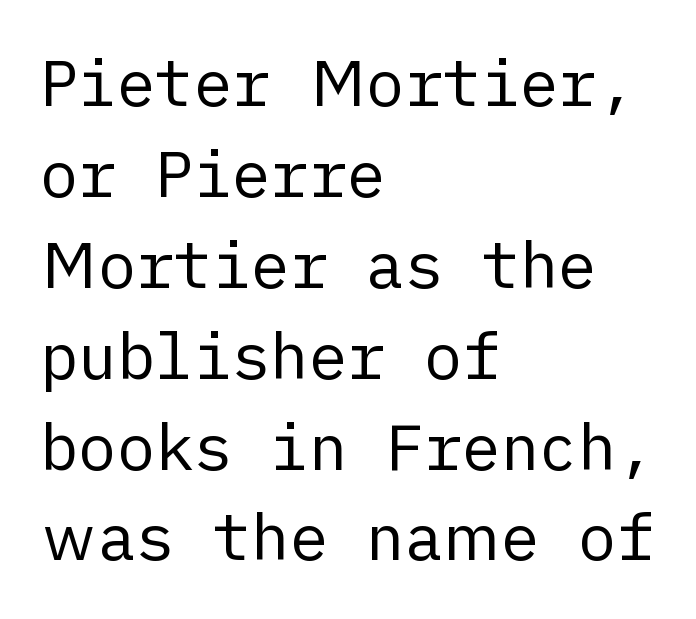
The text block is weighted toward the left margin, trailing off unevenly rightward. Stems here are at most as thick as an everyday book face. No extra tracking has been applied to these lines. The text was rendered using a sans face with plain stroke endings. Is there any slant? The stems are plumb.
